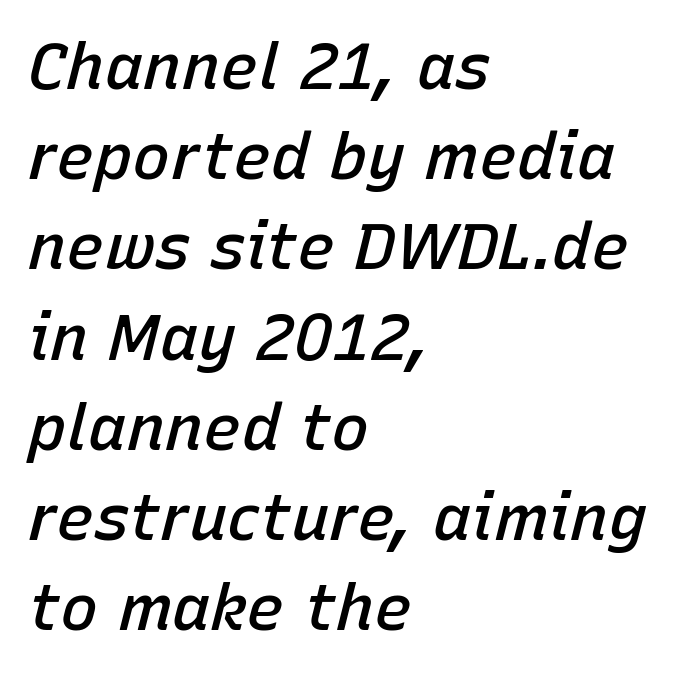
The image shows 64 px semibold type, italic (leaning right); set left-aligned, normal line spacing (1.41x), normal letter spacing, not underlined; low stroke contrast and a medium x-height.
